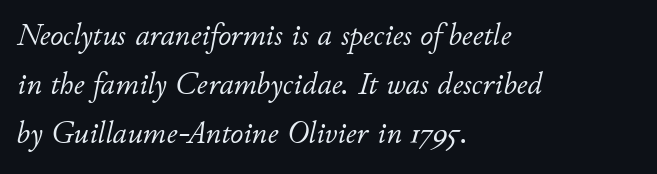
{"italic": "yes", "lean": "right", "slant_degrees": 11, "bold": "no", "weight": "light", "width": "normal", "stroke_contrast": "low", "x_height": "small", "monospaced": "no", "underline": "no", "align": "left", "line_spacing": "normal", "line_spacing_ratio": 1.53, "letter_spacing": "normal", "letter_spacing_em": 0.0, "glyph_px": 32}
